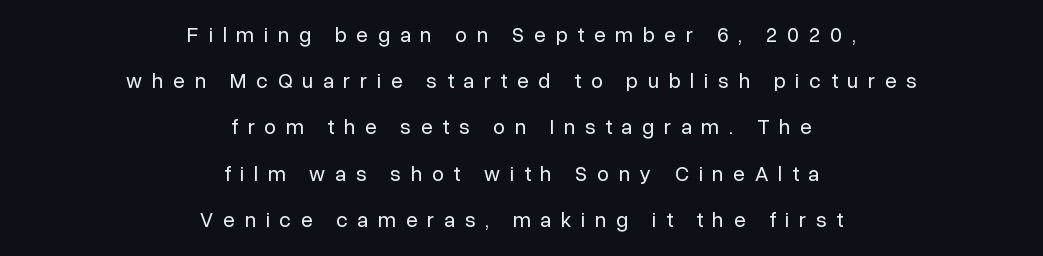
The image shows 21 px text type, upright; set centered, loose line spacing (2.2x), unusually wide letter spacing (+0.47 em), not underlined.
